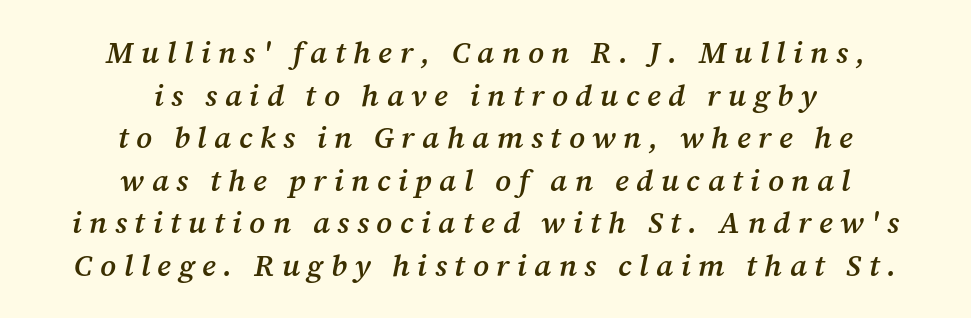
{"serif": "yes", "italic": "yes", "lean": "right", "slant_degrees": 12, "bold": "semi", "weight": "semibold", "width": "normal", "stroke_contrast": "medium", "x_height": "medium", "monospaced": "no", "underline": "no", "align": "center", "line_spacing": "normal", "line_spacing_ratio": 1.42, "letter_spacing": "wide", "letter_spacing_em": 0.25, "glyph_px": 30}
